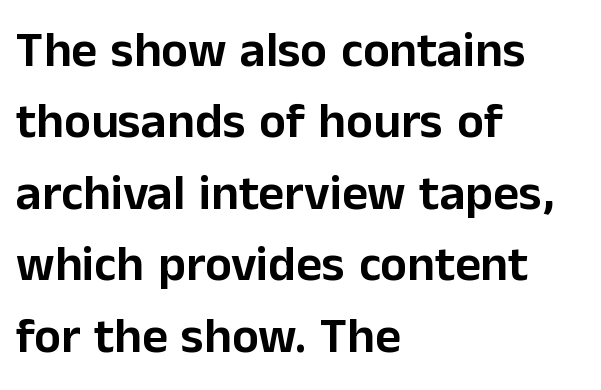
{"serif": "no", "italic": "no", "width": "normal", "stroke_contrast": "low", "x_height": "medium", "monospaced": "no", "underline": "no", "align": "left", "line_spacing": "normal", "line_spacing_ratio": 1.43, "letter_spacing": "normal", "letter_spacing_em": 0.0, "glyph_px": 50}
